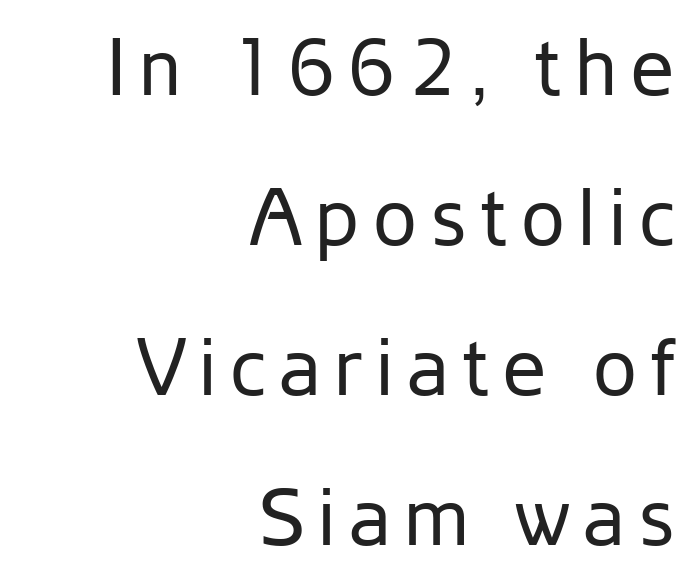
The image shows 79 px regular-weight sans-serif type, upright; set right-aligned, loose line spacing (1.9x), not underlined; low stroke contrast and a medium x-height.
